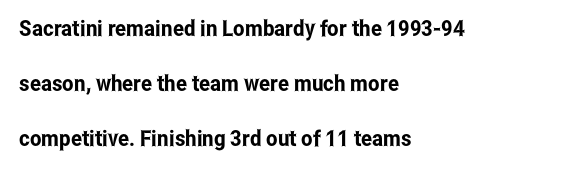
{"italic": "no", "underline": "no", "align": "left", "line_spacing": "loose", "line_spacing_ratio": 2.49, "letter_spacing": "normal", "letter_spacing_em": 0.0, "glyph_px": 22}
